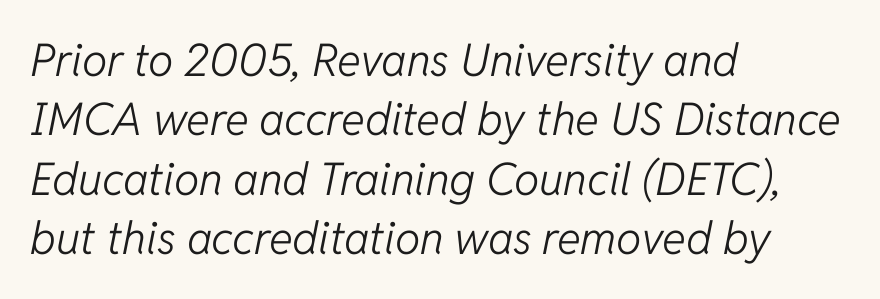
The text carries the slant typical of an italic or oblique font. Regular leading. One-word summary of the alignment: left. Glance below the letters and you will spot only blank space. A typesetter would call this proportional, since set widths differ per character. The type is set solid horizontally, with unmodified tracking.
